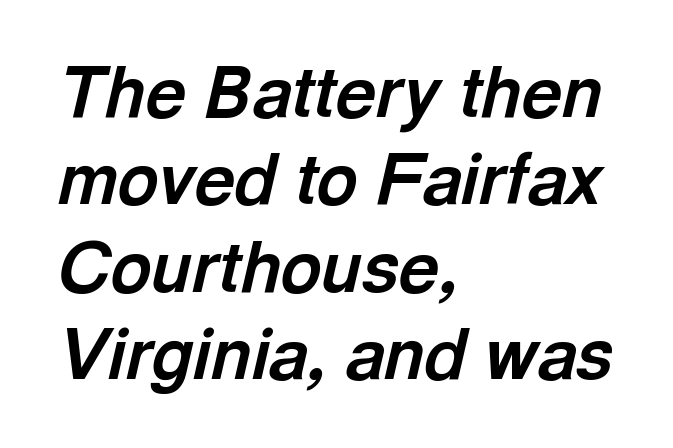
{"italic": "yes", "lean": "right", "slant_degrees": 13, "bold": "yes", "weight": "bold", "width": "normal", "x_height": "medium", "monospaced": "no", "underline": "no", "align": "left", "line_spacing": "normal", "line_spacing_ratio": 1.25, "letter_spacing": "normal", "letter_spacing_em": 0.0, "glyph_px": 70}
